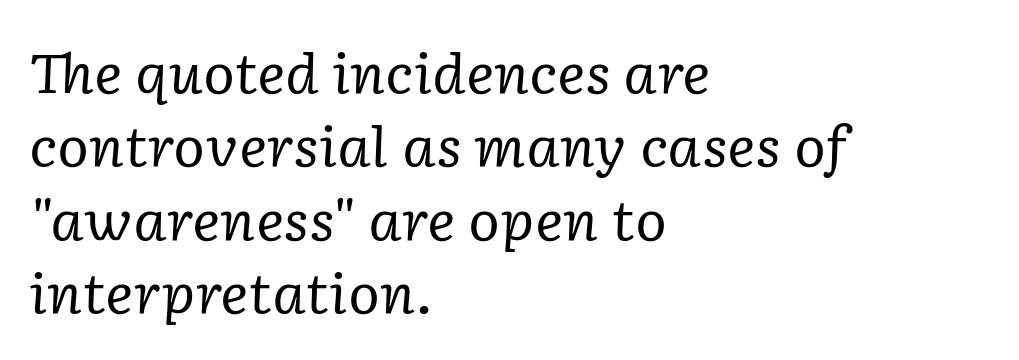
Unmarked baselines from the first word to the last. Compared with a typical body face, this is equally light or lighter still. Proportional: the letters do not fall into vertical columns. The axis of the letterforms is tilted away from vertical. What's the leading like? Ordinary, nothing unusual.
